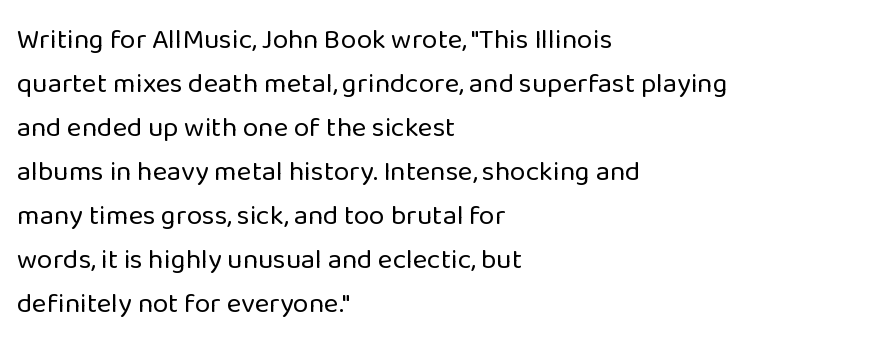
The image shows 28 px regular-weight sans-serif type, upright; set left-aligned, normal line spacing (1.57x), normal letter spacing, not underlined; low stroke contrast and a medium x-height.
